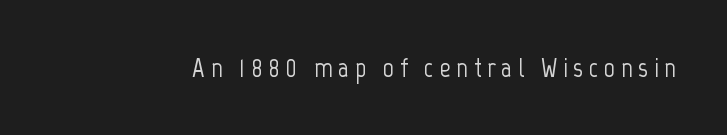
The image shows 27 px text type, upright; set unusually wide letter spacing (+0.21 em), not underlined.
